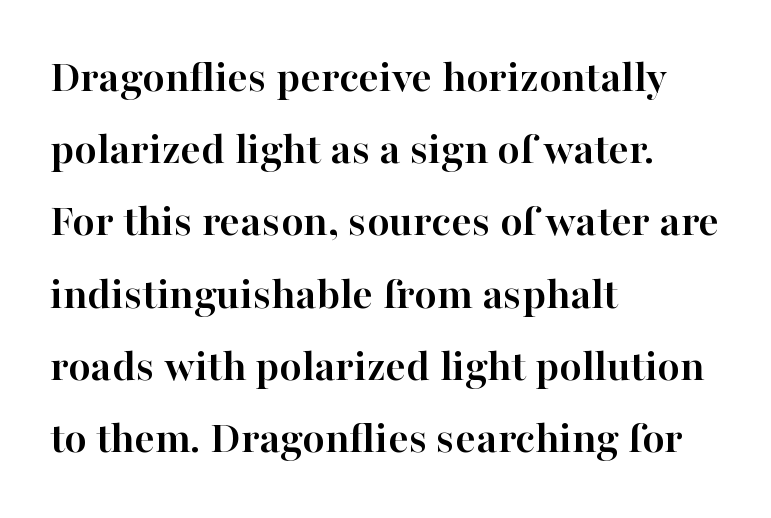
{"serif": "yes", "italic": "no", "bold": "yes", "weight": "semibold", "width": "normal", "stroke_contrast": "high", "x_height": "medium", "monospaced": "no", "underline": "no", "align": "left", "line_spacing": "normal", "line_spacing_ratio": 1.57, "letter_spacing": "normal", "letter_spacing_em": 0.0, "glyph_px": 46}
